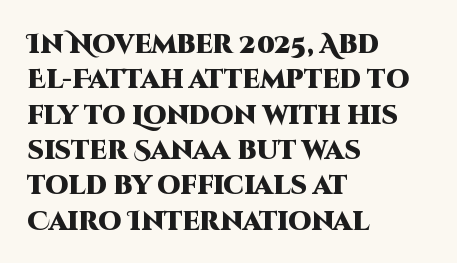
The image shows 26 px bold type, upright; set left-aligned, normal line spacing (1.36x), normal letter spacing, not underlined.
